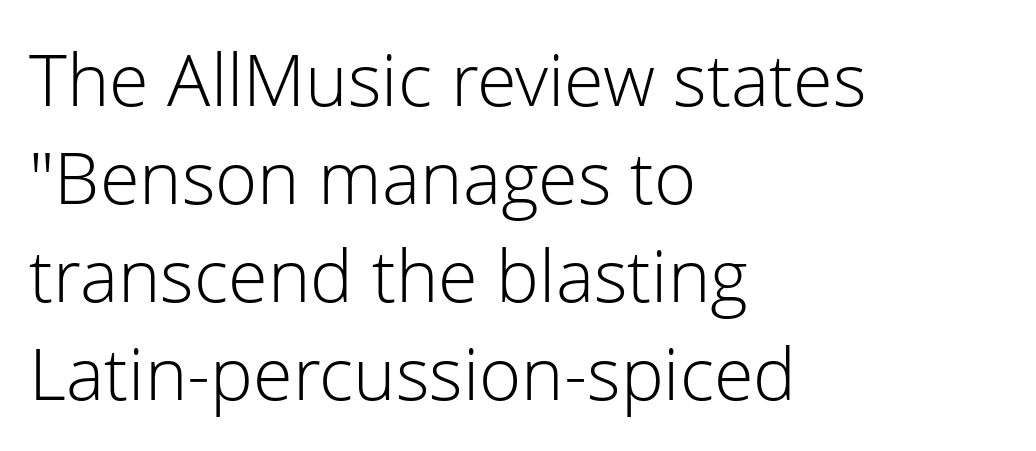
{"serif": "no", "italic": "no", "bold": "no", "weight": "light", "width": "normal", "stroke_contrast": "low", "x_height": "medium", "monospaced": "no", "underline": "no", "align": "left", "line_spacing": "normal", "line_spacing_ratio": 1.36, "letter_spacing": "normal", "letter_spacing_em": 0.0, "glyph_px": 72}
